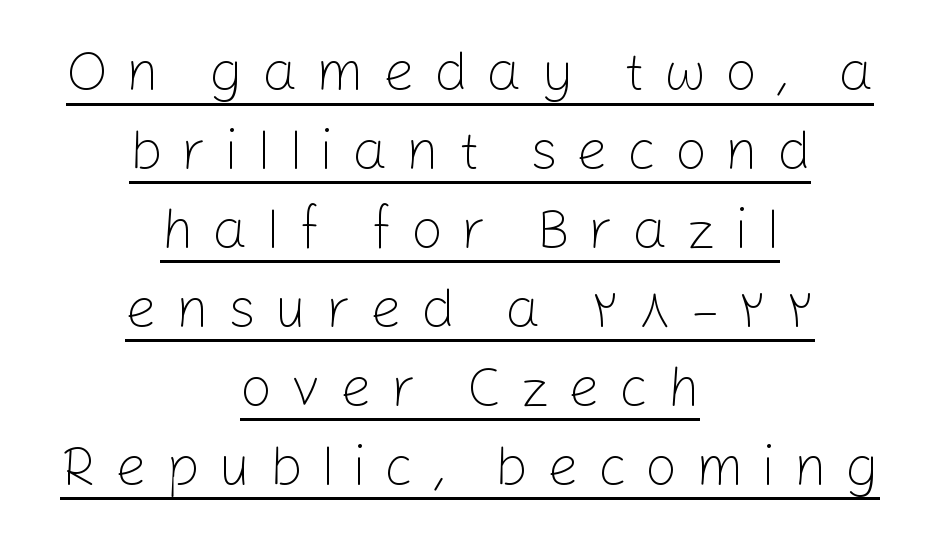
{"serif": "no", "italic": "no", "bold": "no", "weight": "light", "width": "normal", "stroke_contrast": "low", "x_height": "medium", "monospaced": "no", "underline": "yes", "align": "center", "line_spacing": "normal", "line_spacing_ratio": 1.41, "letter_spacing": "wide", "letter_spacing_em": 0.33, "glyph_px": 56}
